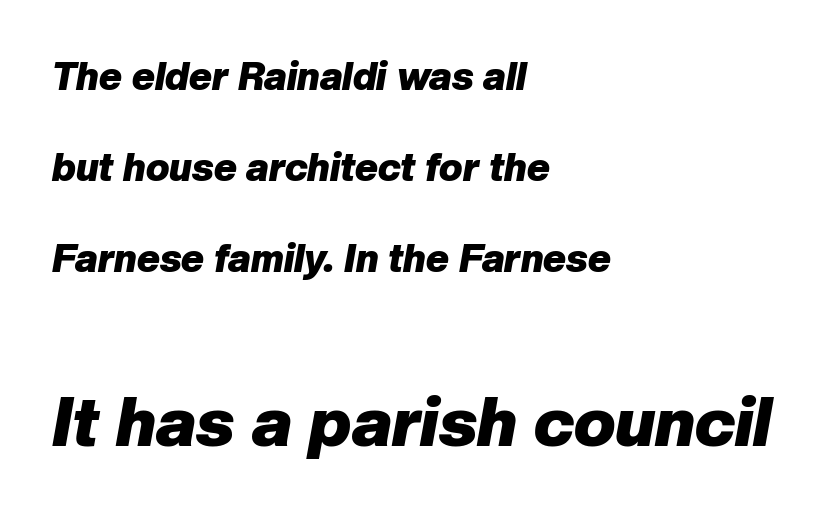
{"italic": "yes", "lean": "right", "slant_degrees": 10, "bold": "yes", "weight": "heavy", "width": "normal", "stroke_contrast": "low", "x_height": "medium", "monospaced": "no", "underline": "no", "align": "left", "line_spacing": "loose", "line_spacing_ratio": 2.33, "letter_spacing": "normal", "letter_spacing_em": 0.0, "larger_block": "second", "size_ratio": 1.77, "glyph_px": 69}
